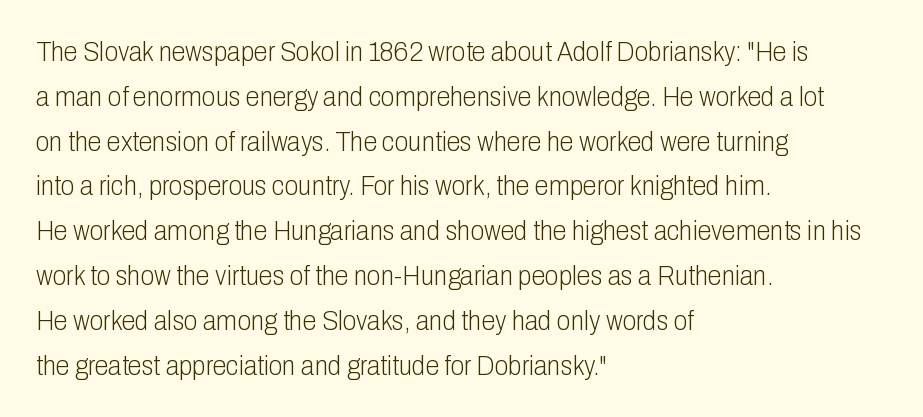
Q: Is the text bold? A: No.
Q: Is the text italic (slanted)? A: No, it is upright.
Q: Is the typeface a serif or a sans-serif typeface? A: Sans-serif.
Q: Is the text underlined? A: No.
Q: How is the paragraph aligned? A: Left-aligned.
Q: Is the spacing between letters normal or unusually wide? A: Normal.
Q: Is the spacing between lines tight, normal or loose? A: Normal.
Q: Width (condensed, normal, or wide)? A: Condensed.
Q: Stroke contrast? A: Low.
Q: x-height? A: Medium.
Q: Monospaced? A: No.
